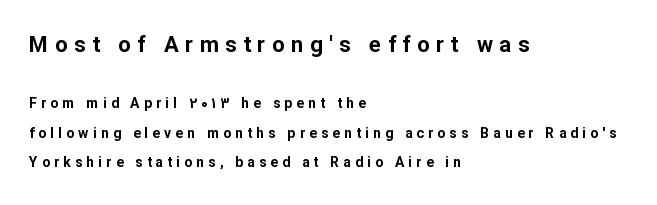
Regarding leading, the lines here are spaced well apart. Does extra space separate the letters? Yes, quite a lot of it. Which chunk is bigger? The first one — the top block dwarfs the bottom. The compositor pushed each line to the left boundary.
